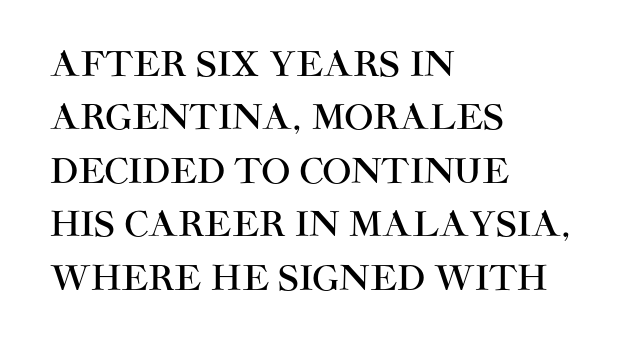
Words float on clear page, feet unadorned. The passage shown is typed in a proportional face where columns would drift. The designer left line spacing at the default. These lines stack with their left ends in a neat column. In terms of letterform style, serifs are entirely absent. No extra tracking has been applied to these lines.
